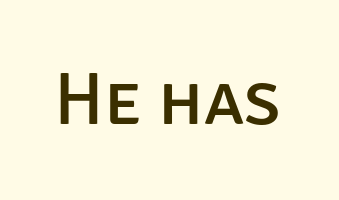
Q: Is the text italic (slanted)? A: No, it is upright.
Q: Is the typeface a serif or a sans-serif typeface? A: Sans-serif.
Q: Is the text underlined? A: No.
Q: Is the spacing between letters normal or unusually wide? A: Normal.
Q: Width (condensed, normal, or wide)? A: Normal.
Q: Stroke contrast? A: Low.
Q: x-height? A: Large.
Q: Monospaced? A: No.
